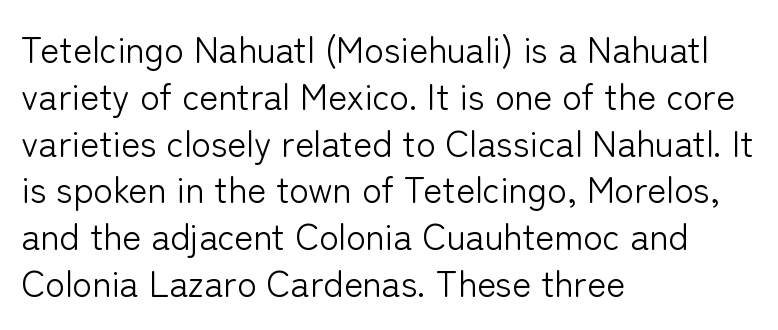
The line-height multiplier appears to be the usual default. The axis of the letterforms is exactly vertical. Honestly, there is no underline to notice here at all. The face used here is rendered with its standard letterfit.
